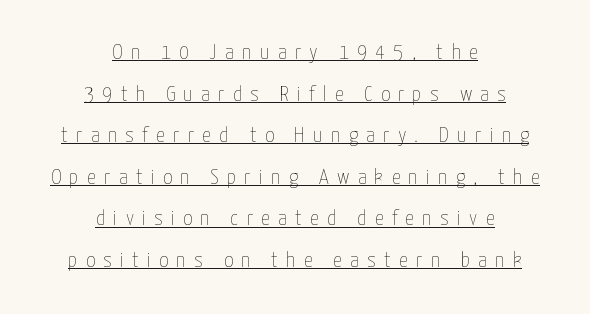
The image shows 22 px text type, upright; set centered, line spacing 1.89x, unusually wide letter spacing (+0.38 em), underlined.
